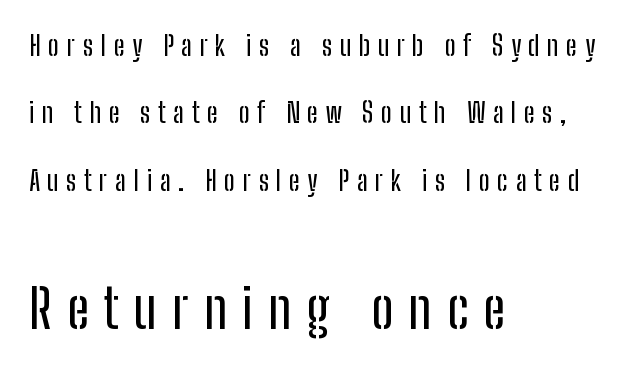
{"serif": "no", "italic": "no", "width": "condensed", "stroke_contrast": "low", "x_height": "medium", "monospaced": "no", "underline": "no", "align": "left", "line_spacing": "loose", "line_spacing_ratio": 2.5, "letter_spacing": "wide", "letter_spacing_em": 0.28, "larger_block": "second", "size_ratio": 2.0, "glyph_px": 54}
